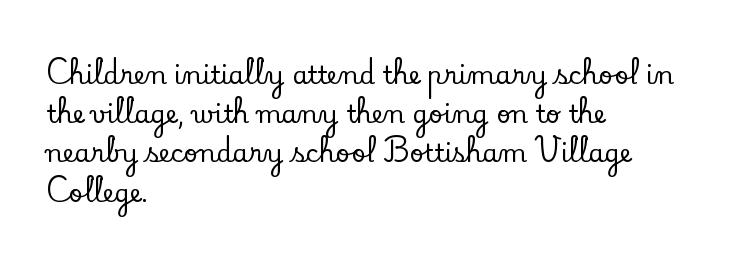
Q: Is the text italic (slanted)? A: No, it is upright.
Q: Is the text underlined? A: No.
Q: How is the paragraph aligned? A: Left-aligned.
Q: Is the spacing between letters normal or unusually wide? A: Normal.
Q: Is the spacing between lines tight, normal or loose? A: Normal.
